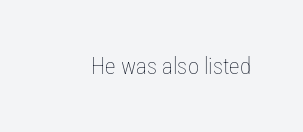
The type is set solid horizontally, with unmodified tracking. Words float on clear page, feet unadorned. A quiet, ordinary-to-light weight characterises the typeface. The type sits square on the baseline with zero lean.
